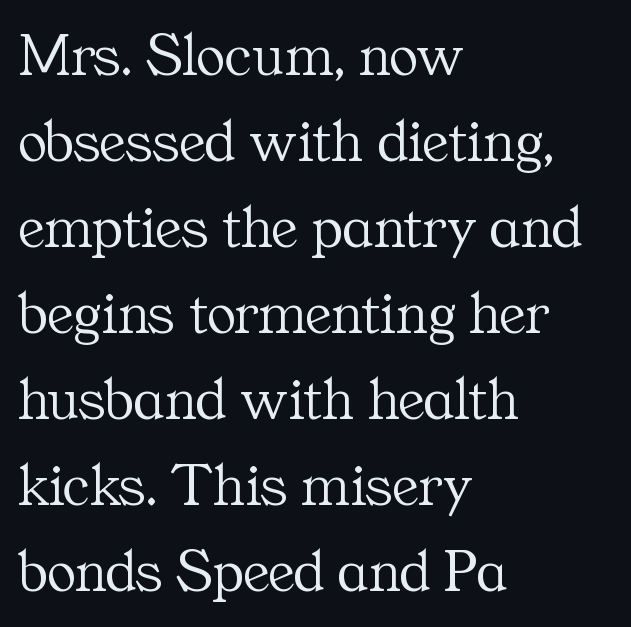
Notice how the stems are strictly vertical — no italics here. Rule under the text: the space is simply empty. Horizontal bands of white between lines are of average thickness. Reading down the block, your eye returns to a fixed left position each line. The horizontal fit of the characters is conventional and even.
